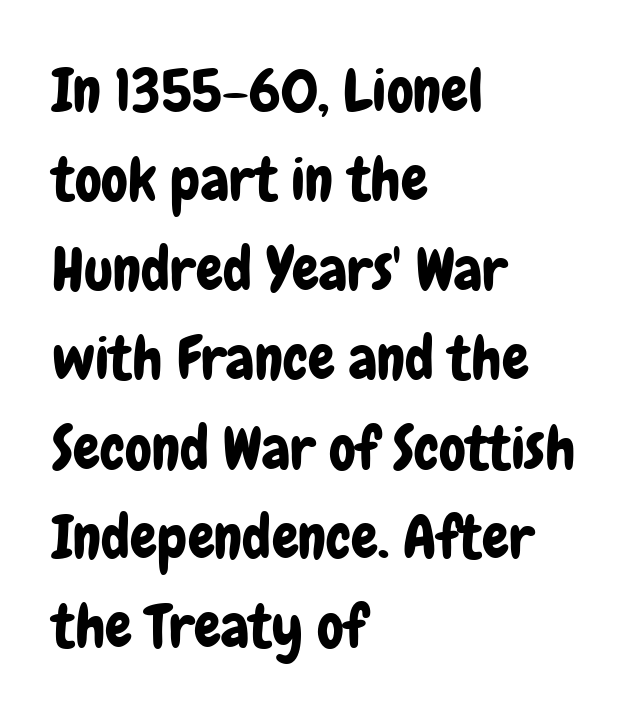
Tracking value appears to be zero — textbook default spacing. The letters carry no serifs — their stems end cleanly without finishing strokes. Vertically, the passage feels balanced, rows spaced as you'd expect. Italic: no, the glyphs are upright roman.
